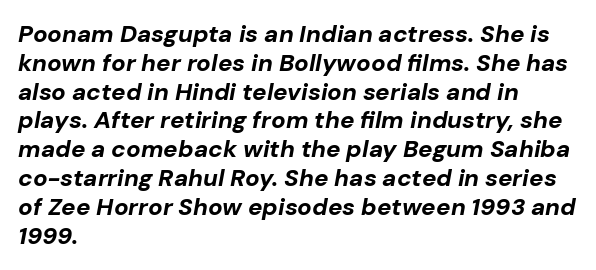
{"italic": "yes", "lean": "right", "slant_degrees": 10, "bold": "yes", "underline": "no", "align": "left", "line_spacing_ratio": 1.2, "letter_spacing": "normal", "letter_spacing_em": 0.0, "glyph_px": 24}
